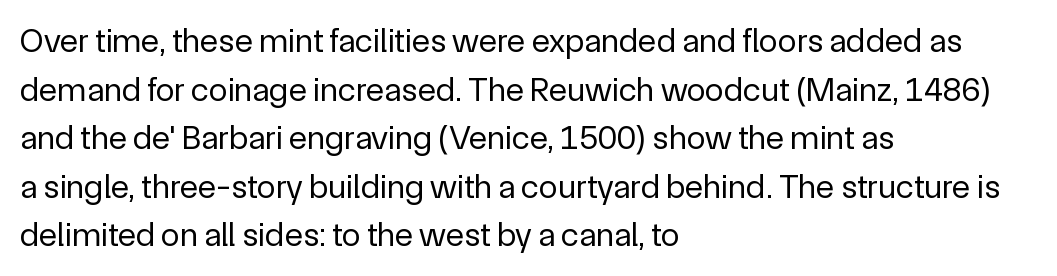
{"serif": "no", "italic": "no", "bold": "no", "weight": "regular", "width": "normal", "x_height": "medium", "monospaced": "no", "underline": "no", "align": "left", "line_spacing": "normal", "line_spacing_ratio": 1.43, "letter_spacing": "normal", "letter_spacing_em": 0.0, "glyph_px": 34}
